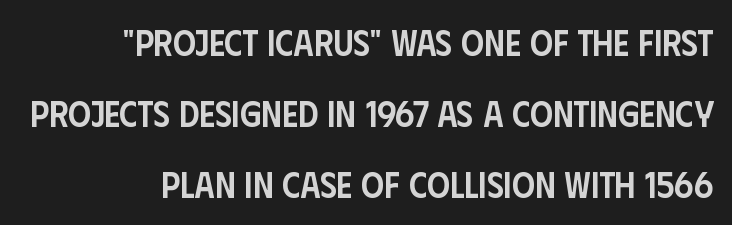
Descender tails drop into unmarked territory. Are there feet on the stems? There aren't — it's a sans. This block would shrink considerably if given ordinary leading; it's expanded now. The passage shown has conventional tracking throughout. The lettering stays uniformly vertical, giving the passage a roman look. The characters look somewhat weighty, a semibold short of true bold.
